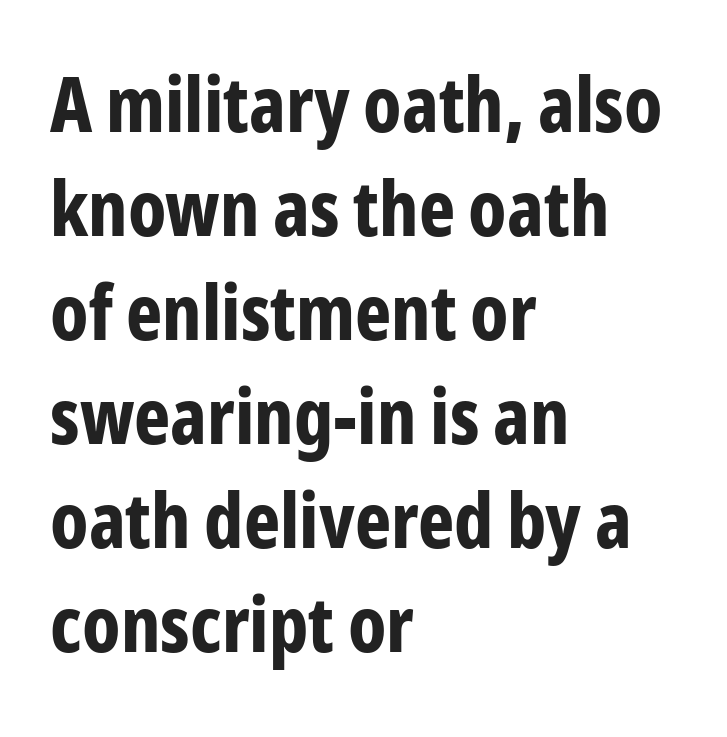
The image shows 77 px bold, condensed sans-serif type, upright; set left-aligned, normal line spacing (1.35x), normal letter spacing, not underlined; low stroke contrast and a medium x-height.
